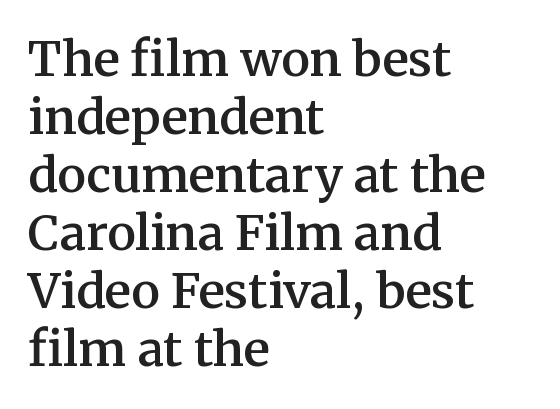
{"serif": "yes", "italic": "no", "bold": "semi", "weight": "semibold", "width": "normal", "stroke_contrast": "medium", "x_height": "medium", "monospaced": "no", "underline": "no", "align": "left", "line_spacing_ratio": 1.21, "letter_spacing": "normal", "letter_spacing_em": 0.0, "glyph_px": 48}
